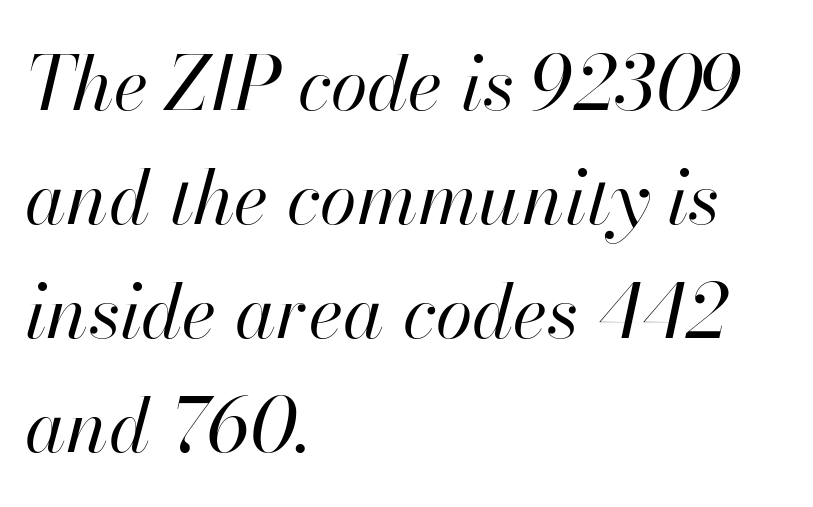
The image shows 75 px regular-weight type, italic (leaning right); set left-aligned, normal line spacing (1.52x), normal letter spacing, not underlined; high stroke contrast and a small x-height.
